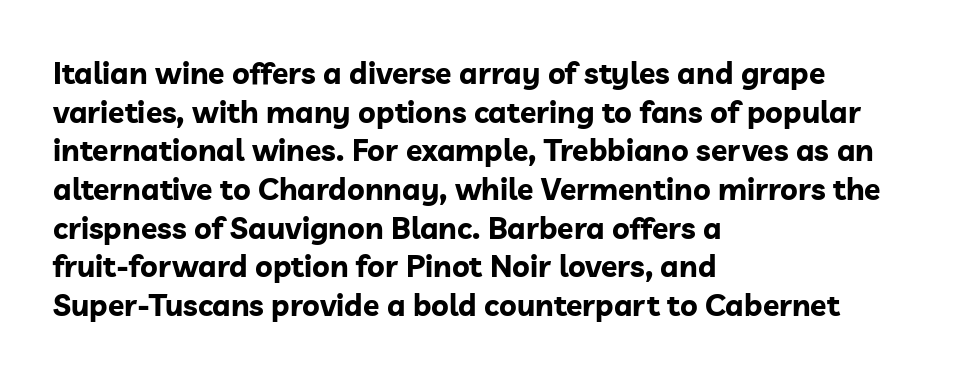
The rows are spaced the way most documents space them. Character widths vary here, with narrow letters taking less room than wide ones. Italic: no, the glyphs are upright roman. The passage shown has conventional tracking throughout.
